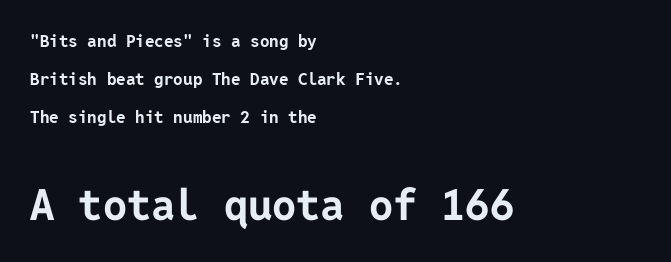
Q: Is the text bold? A: Yes.
Q: Is the text italic (slanted)? A: No, it is upright.
Q: Is the typeface a serif or a sans-serif typeface? A: Sans-serif.
Q: Is the text underlined? A: No.
Q: How is the paragraph aligned? A: Left-aligned.
Q: Is the spacing between letters normal or unusually wide? A: Normal.
Q: Is the spacing between lines tight, normal or loose? A: Loose.
Q: Which block of text is set in a larger size, the first (top) or the second (bottom)? A: The second (bottom) one.
Q: Width (condensed, normal, or wide)? A: Normal.
Q: Stroke contrast? A: Low.
Q: x-height? A: Medium.
